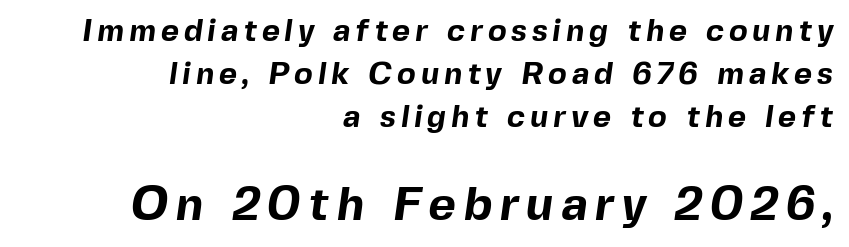
The image shows 47 px bold sans-serif type; set right-aligned, normal line spacing (1.39x), not underlined; the second (bottom) block is 1.52x larger; a medium x-height.
